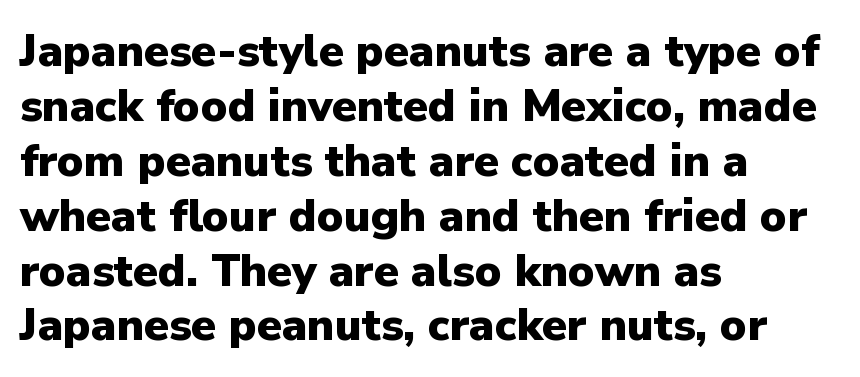
The image shows 45 px heavy sans-serif type, upright; set left-aligned, line spacing 1.22x, normal letter spacing, not underlined; low stroke contrast and a medium x-height.
